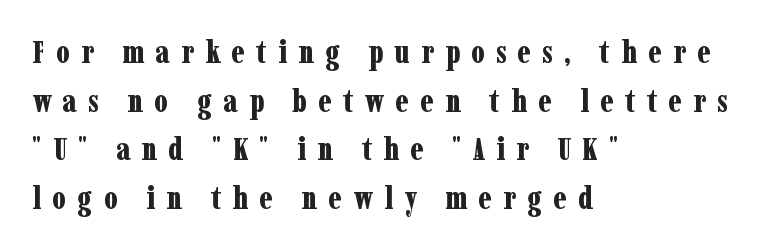
{"serif": "yes", "italic": "no", "bold": "yes", "weight": "bold", "width": "condensed", "stroke_contrast": "low", "x_height": "medium", "monospaced": "no", "underline": "no", "align": "left", "line_spacing": "normal", "line_spacing_ratio": 1.52, "letter_spacing": "wide", "letter_spacing_em": 0.35, "glyph_px": 32}
